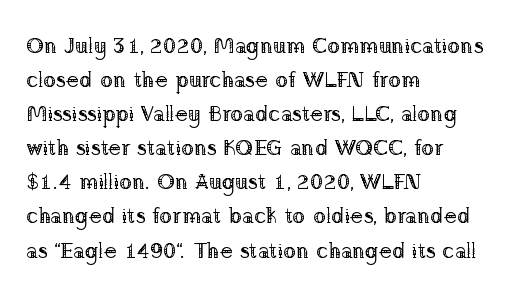
Q: Is the text bold? A: No.
Q: Is the text italic (slanted)? A: No, it is upright.
Q: Is the text underlined? A: No.
Q: How is the paragraph aligned? A: Left-aligned.
Q: Is the spacing between letters normal or unusually wide? A: Normal.
Q: Is the spacing between lines tight, normal or loose? A: Normal.
